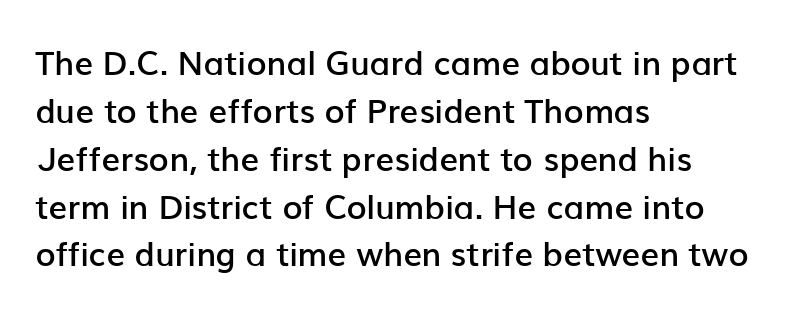
Q: Is the text bold? A: Semi-bold.
Q: Is the text italic (slanted)? A: No, it is upright.
Q: Is the typeface a serif or a sans-serif typeface? A: Sans-serif.
Q: Is the text underlined? A: No.
Q: How is the paragraph aligned? A: Left-aligned.
Q: Is the spacing between letters normal or unusually wide? A: Normal.
Q: Is the spacing between lines tight, normal or loose? A: Normal.
Q: Width (condensed, normal, or wide)? A: Normal.
Q: Stroke contrast? A: Low.
Q: x-height? A: Medium.
Q: Monospaced? A: No.
